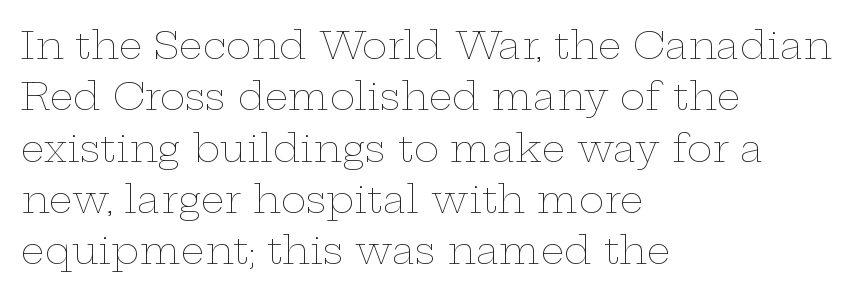
The image shows 38 px thin, wide type, upright; set left-aligned, normal line spacing (1.35x), normal letter spacing, not underlined; low stroke contrast and a medium x-height.
